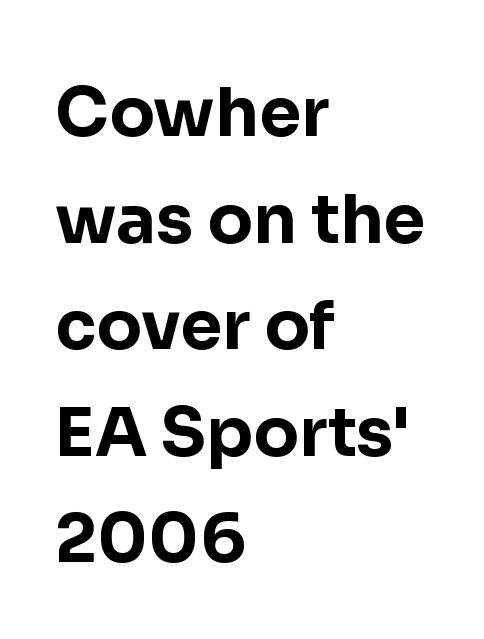
{"serif": "no", "italic": "no", "bold": "yes", "weight": "bold", "width": "normal", "stroke_contrast": "low", "x_height": "medium", "monospaced": "no", "underline": "no", "align": "left", "line_spacing": "normal", "line_spacing_ratio": 1.59, "letter_spacing": "normal", "letter_spacing_em": 0.0, "glyph_px": 67}
